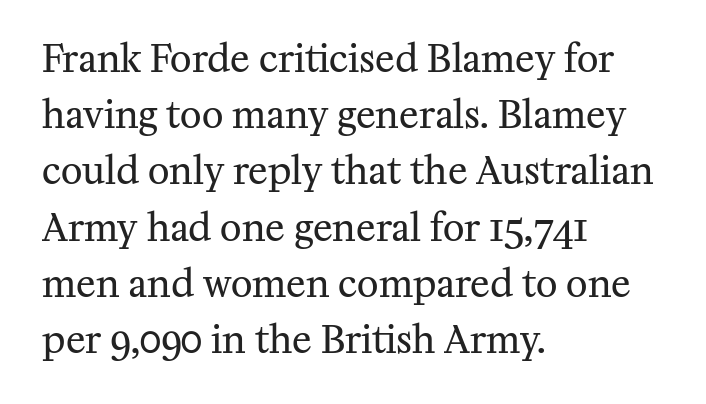
Q: Is the text bold? A: No.
Q: Is the text italic (slanted)? A: No, it is upright.
Q: Is the typeface a serif or a sans-serif typeface? A: Serif.
Q: Is the text underlined? A: No.
Q: How is the paragraph aligned? A: Left-aligned.
Q: Is the spacing between letters normal or unusually wide? A: Normal.
Q: Is the spacing between lines tight, normal or loose? A: Normal.
Q: Width (condensed, normal, or wide)? A: Normal.
Q: Stroke contrast? A: Medium.
Q: x-height? A: Medium.
Q: Monospaced? A: No.
